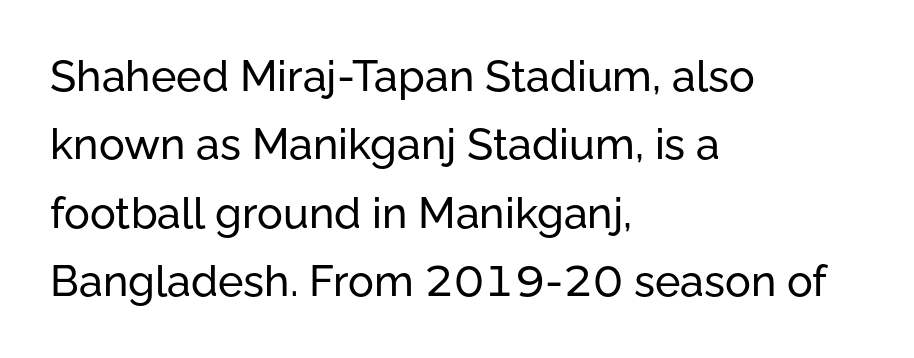
A clean baseline with only descenders dipping below it. Are there feet on the stems? There aren't — it's a sans. If you drew a ruler down the left edge, every line would touch it. Character widths vary here, with narrow letters taking less room than wide ones. Line spacing here is normal.
